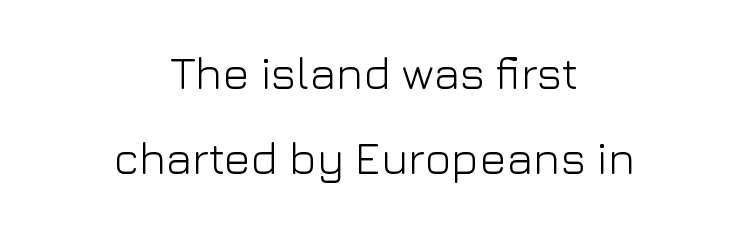
The image shows 45 px light sans-serif type, upright; set centered, loose line spacing (1.9x), normal letter spacing, not underlined; low stroke contrast and a medium x-height.
